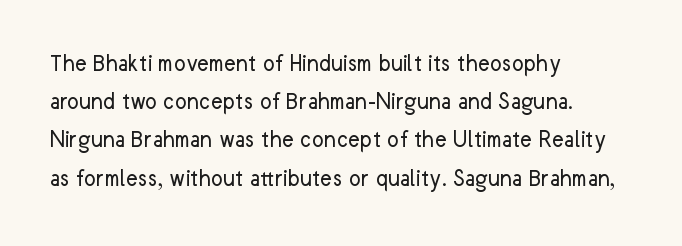
{"italic": "no", "bold": "no", "underline": "no", "align": "left", "line_spacing": "normal", "line_spacing_ratio": 1.53, "letter_spacing": "normal", "letter_spacing_em": 0.0, "glyph_px": 25}
